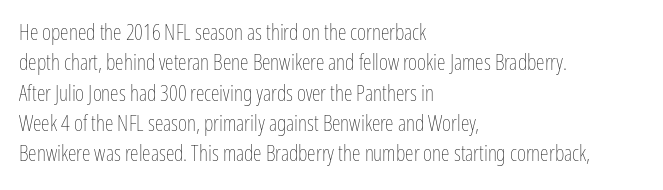
{"italic": "no", "bold": "no", "underline": "no", "align": "left", "line_spacing": "normal", "line_spacing_ratio": 1.38, "letter_spacing": "normal", "letter_spacing_em": 0.0, "glyph_px": 22}
